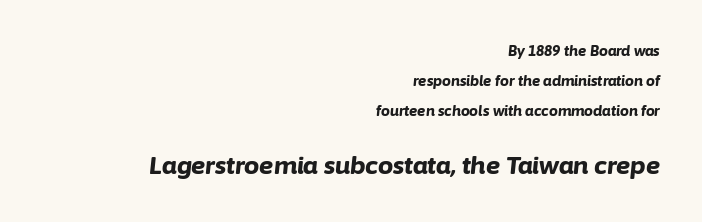
The image shows 24 px bold type, italic (leaning right); set right-aligned, loose line spacing (2.13x), normal letter spacing, not underlined; the second (bottom) block is 1.71x larger.
